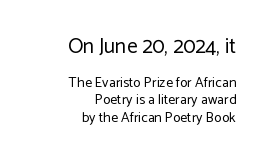
{"italic": "no", "bold": "no", "underline": "no", "align": "right", "line_spacing_ratio": 1.22, "letter_spacing": "normal", "letter_spacing_em": 0.0, "larger_block": "first", "size_ratio": 1.5, "glyph_px": 21}
